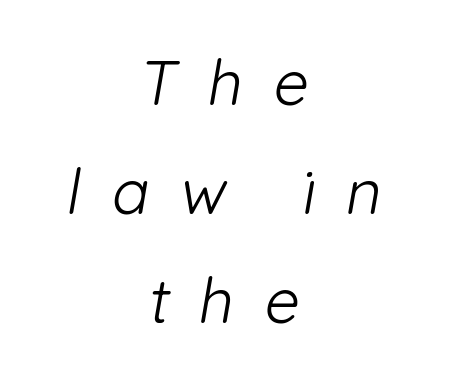
Q: Is the text bold? A: No.
Q: Is the typeface a serif or a sans-serif typeface? A: Sans-serif.
Q: Is the text underlined? A: No.
Q: How is the paragraph aligned? A: Centered.
Q: Is the spacing between letters normal or unusually wide? A: Unusually wide.
Q: Width (condensed, normal, or wide)? A: Normal.
Q: Stroke contrast? A: Low.
Q: x-height? A: Medium.
Q: Monospaced? A: No.
